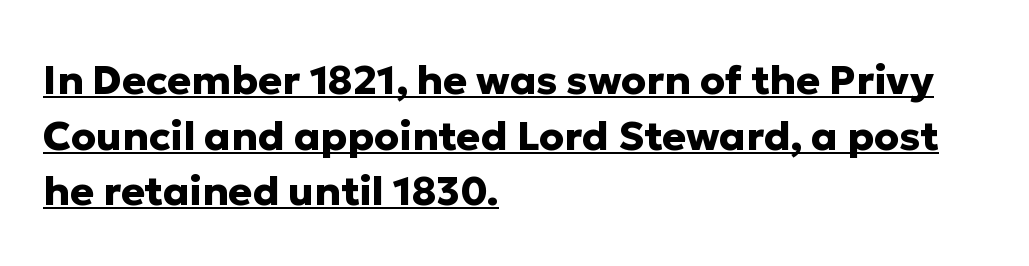
The image shows 40 px heavy sans-serif type, upright; set left-aligned, normal line spacing (1.39x), normal letter spacing, underlined; low stroke contrast and a medium x-height.
